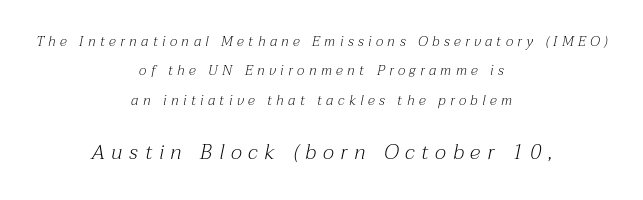
Tracking here is generous; glyphs stand well apart from one another. Notice the wide empty band between every row — that's loose leading. Clear beneath every line of the passage. Unbolded letterforms with no extra heft.
